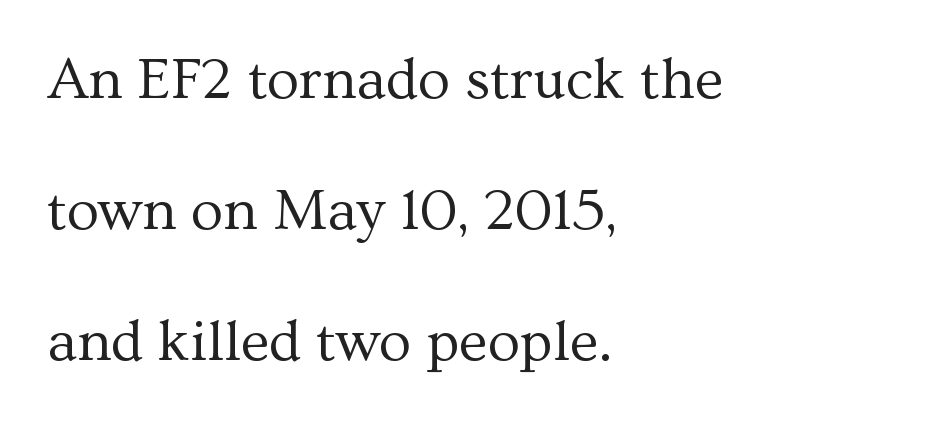
Vertical strokes here are truly vertical. A typesetter would call this proportional, since set widths differ per character. Classification — serif. Notice how the passage keeps a crisp vertical edge on the left only.
